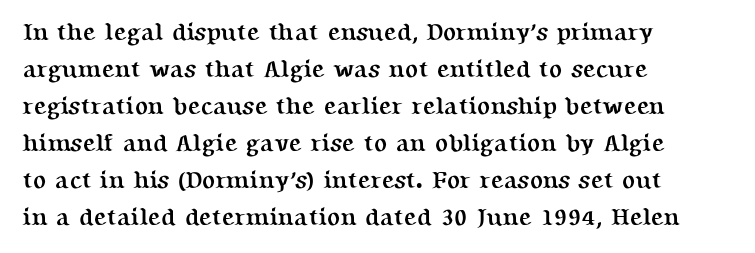
The image shows 24 px bold type, upright; set left-aligned, normal line spacing (1.54x), normal letter spacing, not underlined.
